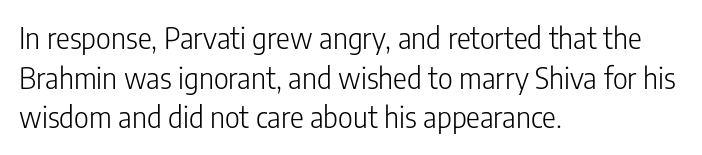
{"serif": "no", "italic": "no", "bold": "no", "weight": "light", "width": "condensed", "stroke_contrast": "low", "x_height": "medium", "monospaced": "no", "underline": "no", "align": "left", "line_spacing": "normal", "line_spacing_ratio": 1.37, "letter_spacing": "normal", "letter_spacing_em": 0.0, "glyph_px": 29}
